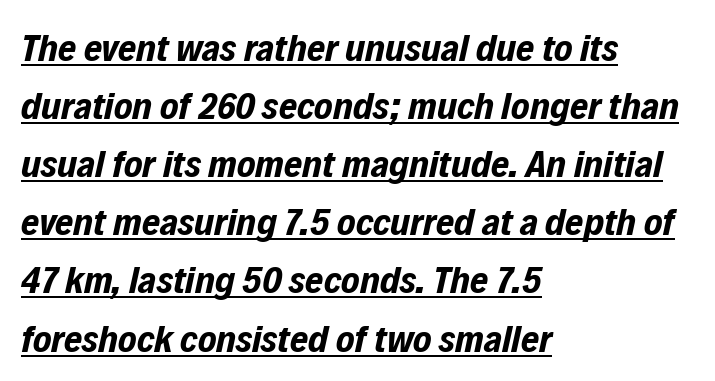
{"italic": "yes", "lean": "right", "slant_degrees": 12, "bold": "yes", "weight": "bold", "width": "condensed", "stroke_contrast": "low", "x_height": "medium", "monospaced": "no", "underline": "yes", "align": "left", "line_spacing": "normal", "line_spacing_ratio": 1.49, "letter_spacing": "normal", "letter_spacing_em": 0.0, "glyph_px": 39}
